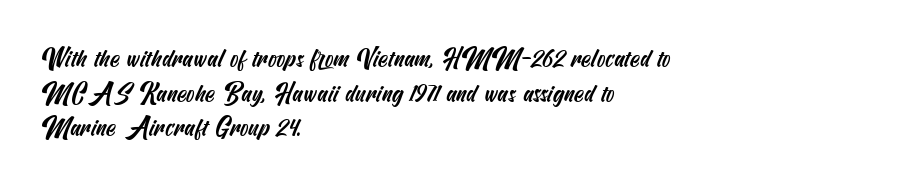
The image shows 25 px text type; set left-aligned, normal line spacing (1.39x), normal letter spacing, not underlined.
